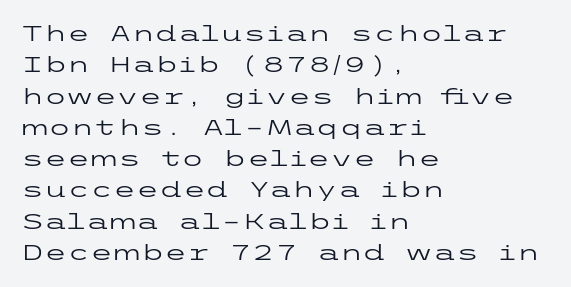
The image shows 21 px text type, upright; set left-aligned, normal line spacing (1.49x), normal letter spacing, not underlined.
